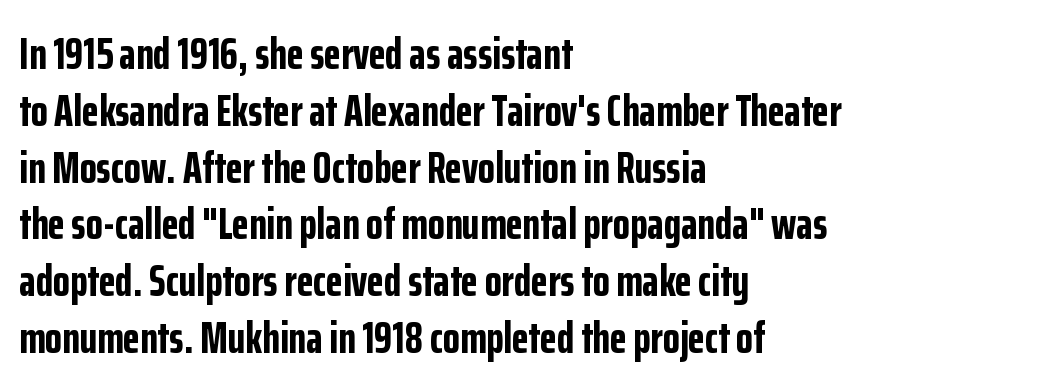
The letters stand straight up with perfectly vertical stems. The text was rendered using a sans face with plain stroke endings. Spacing verdict: proportional, widths tailored to each character. The designer left line spacing at the default. Horizontal alignment here is leftward, the default for most running prose.
